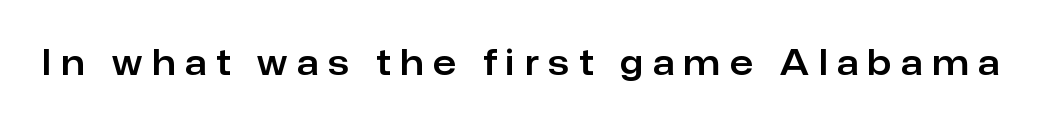
The image shows 34 px sans-serif type, upright; set unusually wide letter spacing (+0.29 em), not underlined; low stroke contrast and a medium x-height.
